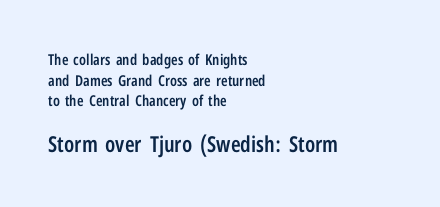
{"italic": "no", "bold": "semi", "underline": "no", "align": "left", "line_spacing": "normal", "line_spacing_ratio": 1.38, "letter_spacing": "normal", "letter_spacing_em": 0.0, "larger_block": "second", "size_ratio": 1.47, "glyph_px": 22}
